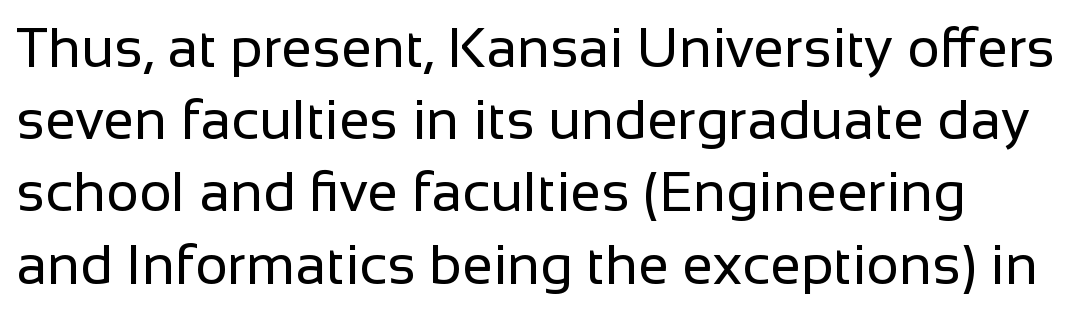
{"serif": "no", "italic": "no", "bold": "no", "weight": "regular", "width": "normal", "stroke_contrast": "low", "x_height": "medium", "monospaced": "no", "underline": "no", "line_spacing": "normal", "line_spacing_ratio": 1.29, "letter_spacing": "normal", "letter_spacing_em": 0.0, "glyph_px": 56}
